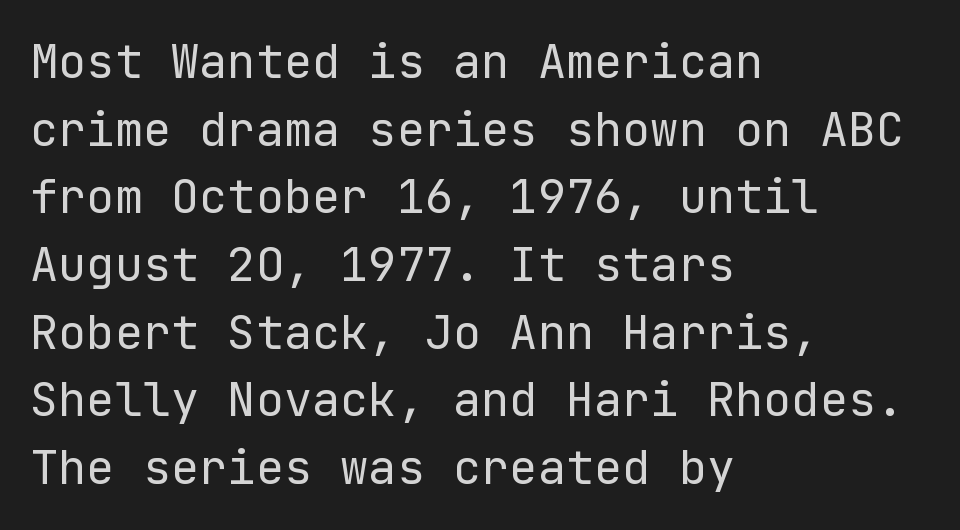
Q: Is the text bold? A: No.
Q: Is the text italic (slanted)? A: No, it is upright.
Q: Is the typeface a serif or a sans-serif typeface? A: Sans-serif.
Q: Is the text underlined? A: No.
Q: How is the paragraph aligned? A: Left-aligned.
Q: Is the spacing between letters normal or unusually wide? A: Normal.
Q: Is the spacing between lines tight, normal or loose? A: Normal.
Q: Width (condensed, normal, or wide)? A: Normal.
Q: Stroke contrast? A: Low.
Q: x-height? A: Medium.
